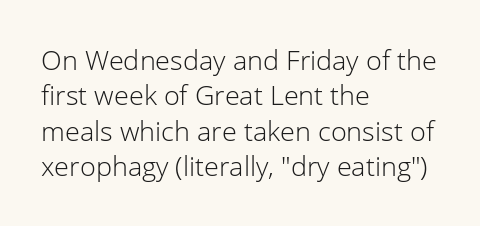
Line beginnings align vertically; line endings do not. The typography opts for an upright posture over an oblique one. Baseline-to-baseline distance is the conventional proportion of letter height. The characters are drawn with everyday or finer stroke widths. Here the glyphs are tracked normally, forming tight word shapes.
